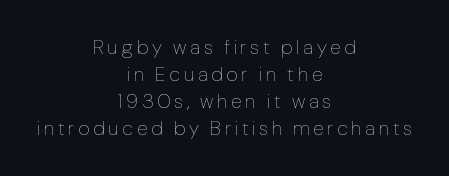
{"italic": "no", "bold": "no", "underline": "no", "align": "center", "line_spacing": "normal", "line_spacing_ratio": 1.35, "glyph_px": 20}
